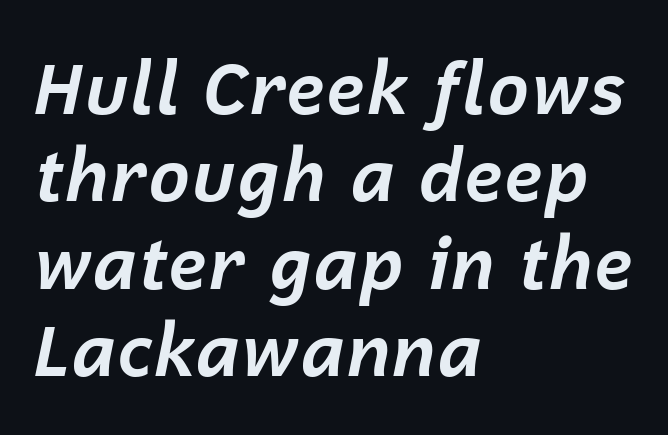
The image shows 71 px bold type, italic (leaning right); set left-aligned, line spacing 1.23x, normal letter spacing, not underlined; low stroke contrast and a medium x-height.
